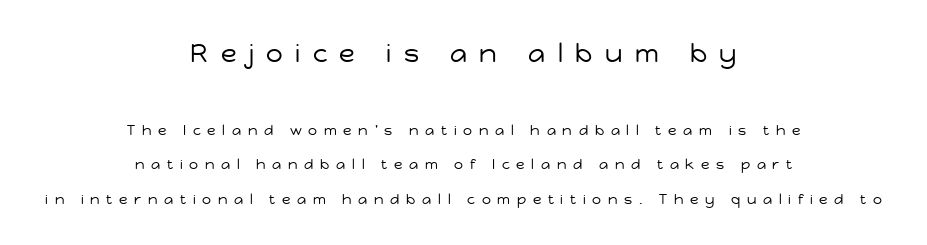
The image shows 26 px text type, upright; set centered, loose line spacing (2.44x), unusually wide letter spacing (+0.48 em), not underlined; the first (top) block is 1.86x larger.
